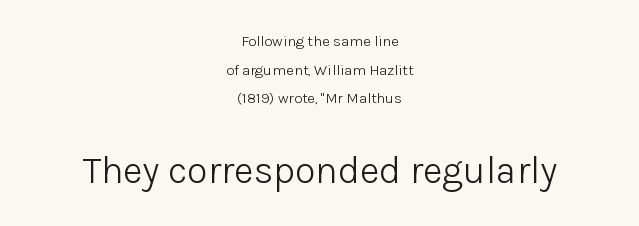
{"serif": "no", "italic": "no", "bold": "no", "weight": "light", "width": "normal", "stroke_contrast": "low", "x_height": "medium", "monospaced": "no", "underline": "no", "align": "center", "line_spacing": "loose", "line_spacing_ratio": 1.91, "letter_spacing": "normal", "letter_spacing_em": 0.0, "larger_block": "second", "size_ratio": 2.53, "glyph_px": 38}
